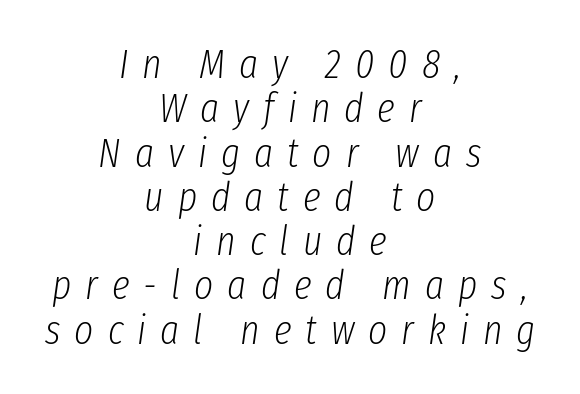
You could only call the tracking loose — the letters float apart. Stems and bowls with no extra thickness — not bold. The letters advance in unequal steps, a hallmark of proportional type. Very little white space separates one row of letters from the next. The paragraph shown floats in the horizontal middle. Slant detected: the letters are inclined.
